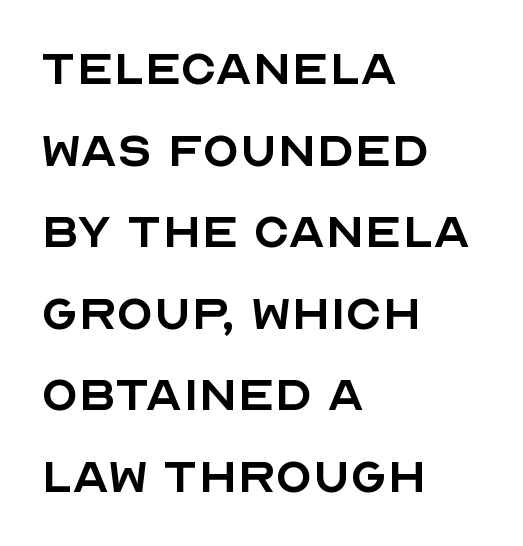
Q: Is the text bold? A: No.
Q: Is the text italic (slanted)? A: No, it is upright.
Q: Is the typeface a serif or a sans-serif typeface? A: Sans-serif.
Q: Is the text underlined? A: No.
Q: How is the paragraph aligned? A: Left-aligned.
Q: Is the spacing between letters normal or unusually wide? A: Normal.
Q: Is the spacing between lines tight, normal or loose? A: Normal.
Q: Width (condensed, normal, or wide)? A: Normal.
Q: x-height? A: Large.
Q: Monospaced? A: No.
